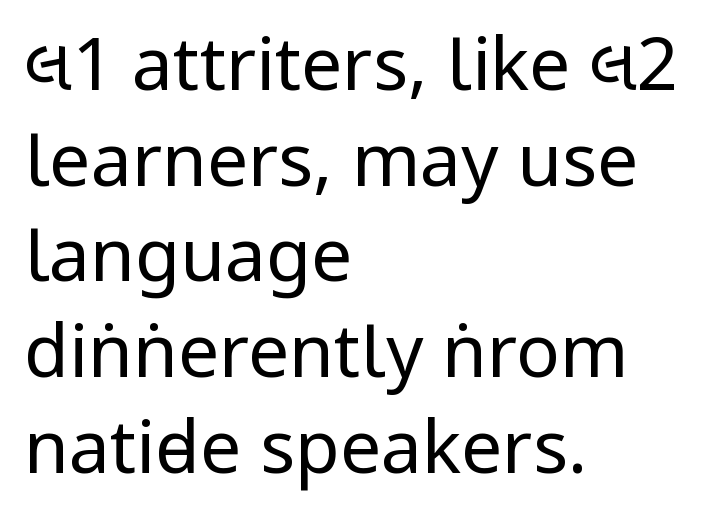
Q: Is the text bold? A: No.
Q: Is the text italic (slanted)? A: No, it is upright.
Q: Is the typeface a serif or a sans-serif typeface? A: Sans-serif.
Q: Is the text underlined? A: No.
Q: How is the paragraph aligned? A: Left-aligned.
Q: Is the spacing between letters normal or unusually wide? A: Normal.
Q: Is the spacing between lines tight, normal or loose? A: Normal.
Q: Width (condensed, normal, or wide)? A: Condensed.
Q: Stroke contrast? A: Low.
Q: x-height? A: Large.
Q: Monospaced? A: No.
